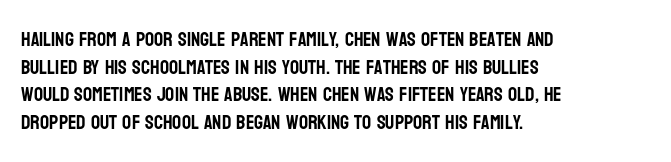
The image shows 20 px text type, upright; set left-aligned, normal line spacing (1.38x), normal letter spacing, not underlined.
